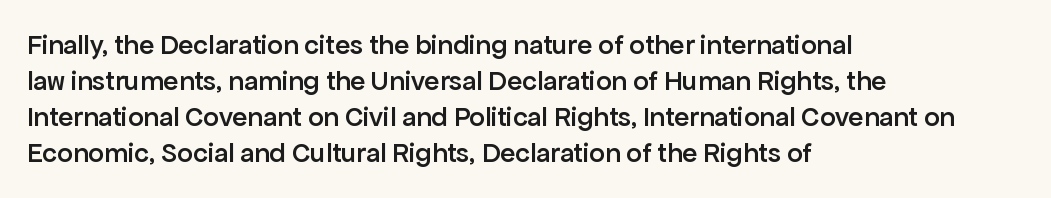
One-word summary of the alignment: left. The sample has been set in demibold, a notch under bold. Italic? Not at all — the glyphs are vertical. A normal amount of white space separates one row of letters from the next.
